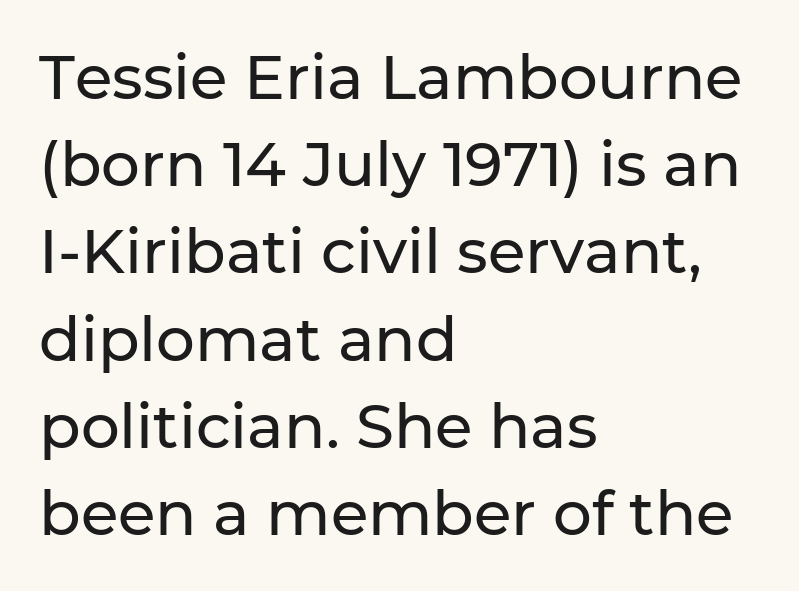
Beneath every word, the page is bare. Each letter's strokes conclude bluntly, with no projecting serifs. The lettering holds an erect, upright posture throughout. Nothing unusual about the tracking: characters are spaced as the font intends. Visually the block forms a straight wall on the left and a jagged coastline on the right. The rendering uses natural spacing where letterforms have individual widths.
